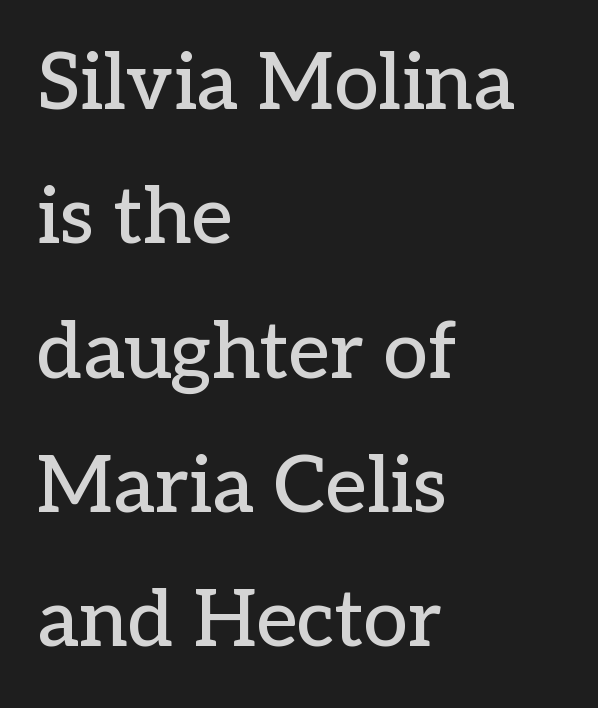
Do the characters align in a grid? No, the font is proportional. The block of text has a typical density, with ordinary space between rows. Lines of text with bare space underneath. The passage shown is typeset with a serif family. Tracking value appears to be zero — textbook default spacing. The letters stand straight up with perfectly vertical stems.
